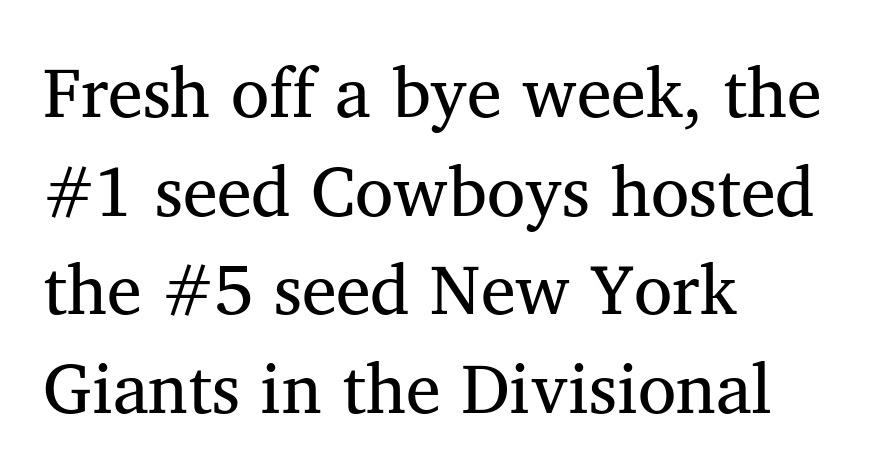
The image shows 70 px serif type; set left-aligned, normal line spacing (1.41x), normal letter spacing, not underlined; medium stroke contrast and a medium x-height.
